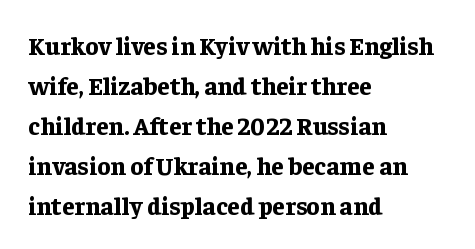
Q: Is the text bold? A: Yes.
Q: Is the text italic (slanted)? A: No, it is upright.
Q: Is the text underlined? A: No.
Q: How is the paragraph aligned? A: Left-aligned.
Q: Is the spacing between letters normal or unusually wide? A: Normal.
Q: Is the spacing between lines tight, normal or loose? A: Normal.
